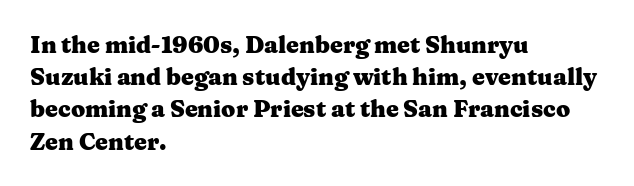
Teacher's note: observe the even left margin — that is flush-left alignment. Tracking here is standard; glyphs follow each other at the usual distance. Horizontal bands of white between lines are of average thickness. Is the type bold? Yes — the strokes are clearly thick and heavy. This is the regular roman posture of the typeface.
